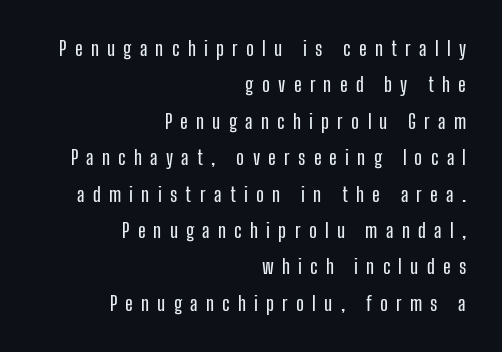
Q: Is the text italic (slanted)? A: No, it is upright.
Q: Is the text underlined? A: No.
Q: How is the paragraph aligned? A: Right-aligned.
Q: Is the spacing between letters normal or unusually wide? A: Unusually wide.
